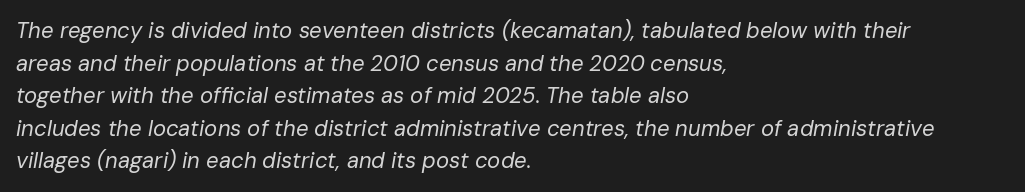
{"italic": "yes", "lean": "right", "slant_degrees": 10, "bold": "no", "underline": "no", "align": "left", "line_spacing": "normal", "line_spacing_ratio": 1.48, "letter_spacing": "normal", "letter_spacing_em": 0.0, "glyph_px": 22}
